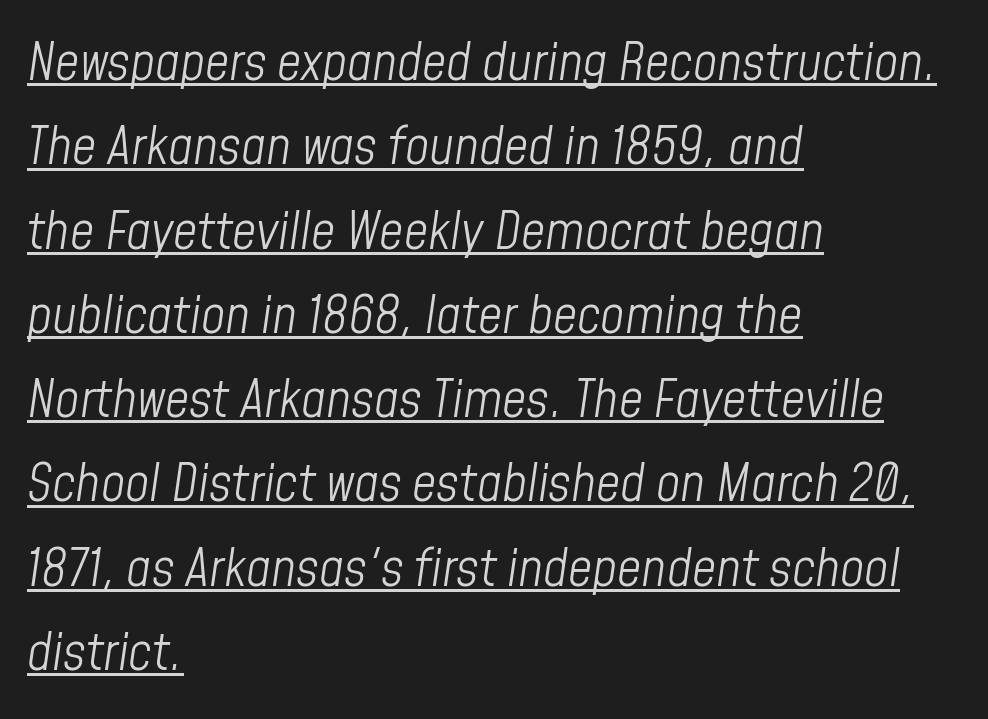
{"italic": "yes", "lean": "right", "slant_degrees": 8, "bold": "no", "weight": "light", "width": "condensed", "stroke_contrast": "low", "x_height": "medium", "monospaced": "no", "underline": "yes", "align": "left", "line_spacing": "normal", "line_spacing_ratio": 1.59, "letter_spacing": "normal", "letter_spacing_em": 0.0, "glyph_px": 53}
